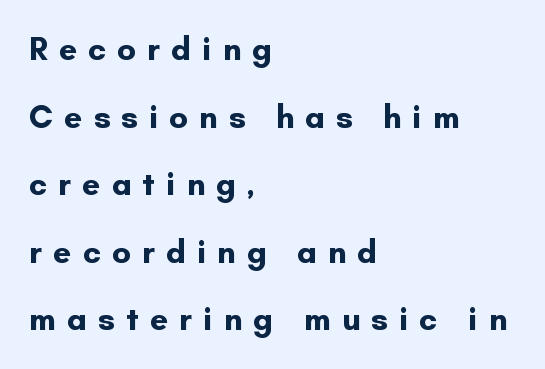
{"serif": "no", "italic": "no", "bold": "yes", "weight": "bold", "width": "normal", "stroke_contrast": "low", "x_height": "small", "monospaced": "no", "underline": "no", "align": "left", "line_spacing": "loose", "line_spacing_ratio": 2.11, "letter_spacing": "wide", "letter_spacing_em": 0.35, "glyph_px": 32}
